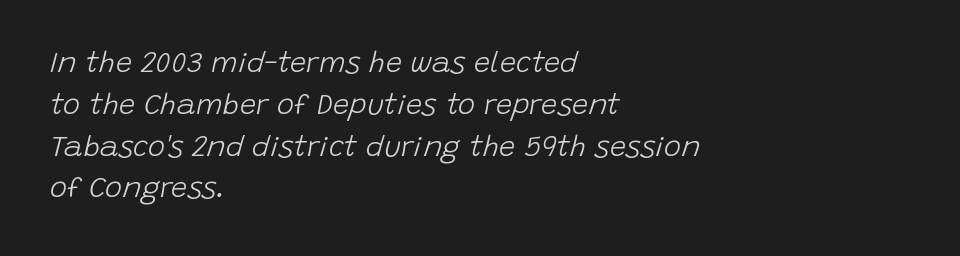
The text block is weighted toward the left margin, trailing off unevenly rightward. Slant detected: the letters are inclined. The font sits on the lighter half of the weight spectrum, regular included. Vertical spacing — default. Spacing between characters is what you'd get straight out of the box.
